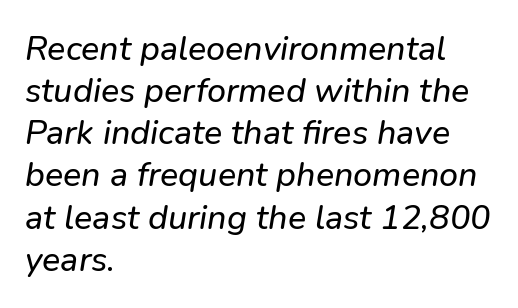
The image shows 34 px sans-serif type; set left-aligned, line spacing 1.24x, normal letter spacing, not underlined; low stroke contrast and a medium x-height.
